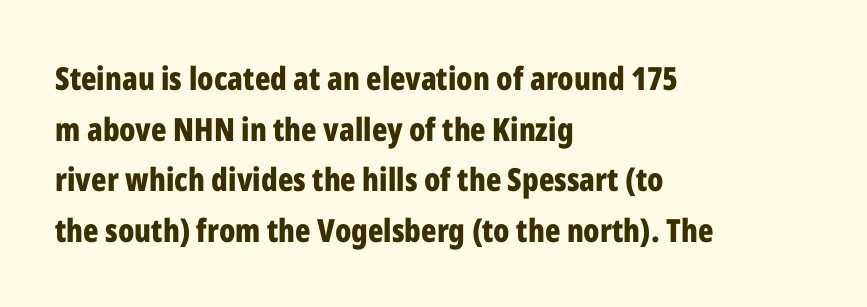
Q: Is the text bold? A: Yes.
Q: Is the text italic (slanted)? A: No, it is upright.
Q: Is the typeface a serif or a sans-serif typeface? A: Sans-serif.
Q: Is the text underlined? A: No.
Q: How is the paragraph aligned? A: Left-aligned.
Q: Is the spacing between letters normal or unusually wide? A: Normal.
Q: Is the spacing between lines tight, normal or loose? A: Normal.
Q: Width (condensed, normal, or wide)? A: Condensed.
Q: Stroke contrast? A: Low.
Q: x-height? A: Medium.
Q: Monospaced? A: No.
